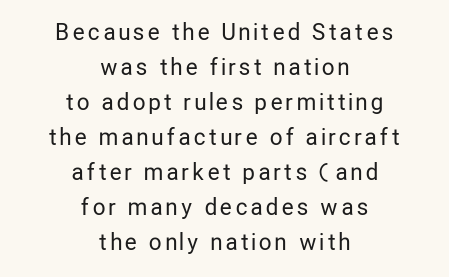
Summary of weight: not heavy and not bold. Words float on clear page, feet unadorned. These lines are centered, leaving both edges ragged. Successive baselines arrive at the customary interval.
